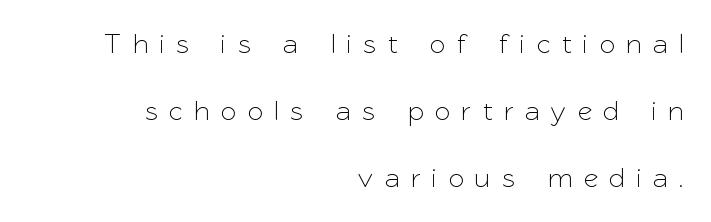
The image shows 28 px sans-serif type, upright; set right-aligned, loose line spacing (2.39x), unusually wide letter spacing (+0.44 em), not underlined; low stroke contrast and a medium x-height.
